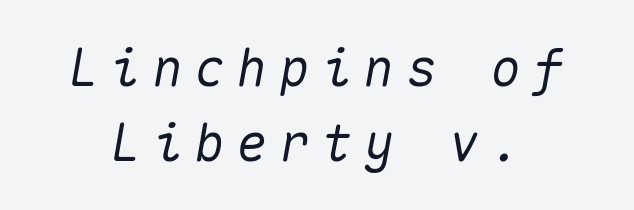
The image shows 51 px text type, italic (leaning right), monospaced; set normal line spacing (1.47x), unusually wide letter spacing (+0.23 em), not underlined; medium stroke contrast and a medium x-height.
